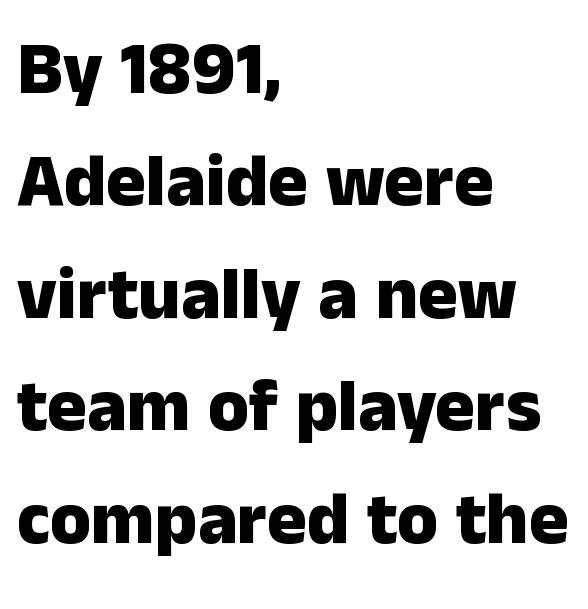
The image shows 74 px heavy sans-serif type, upright; set left-aligned, normal line spacing (1.52x), normal letter spacing, not underlined; low stroke contrast and a medium x-height.
